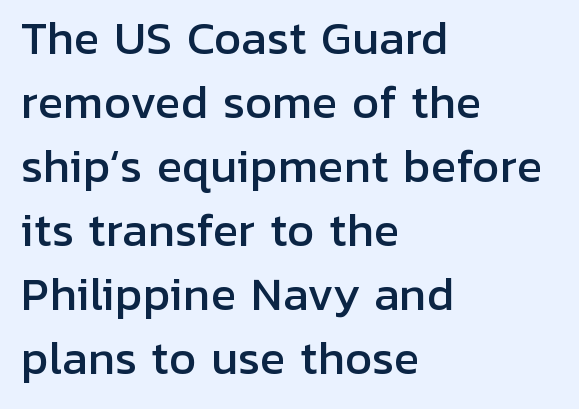
The image shows 43 px sans-serif type, upright; set left-aligned, normal line spacing (1.49x), normal letter spacing, not underlined; low stroke contrast and a medium x-height.
